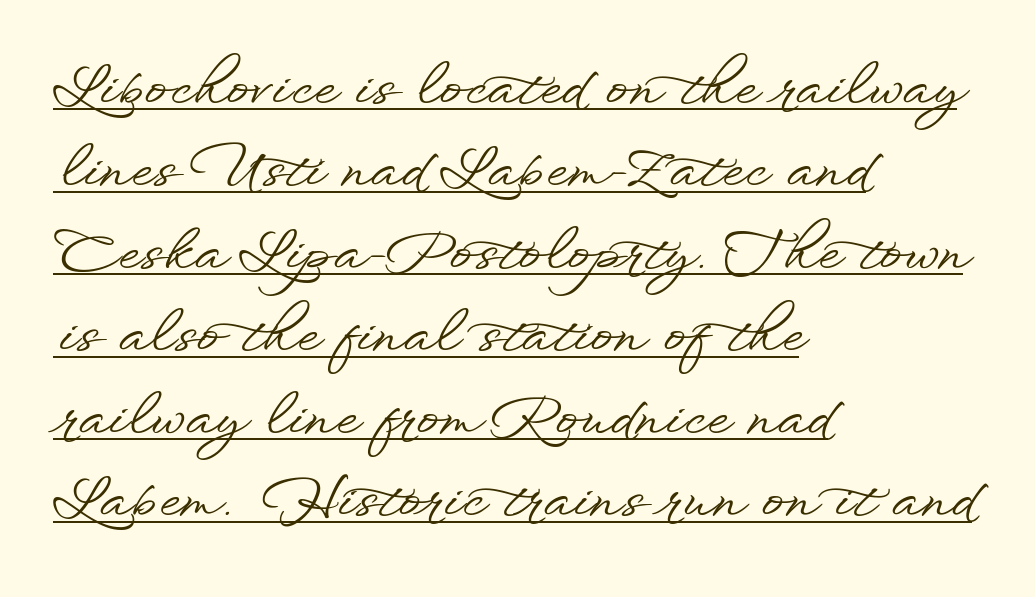
Every row of glyphs begins at an identical x-position on the left. Emphasis is given by a line drawn under the lettering. No extra tracking has been applied to these lines. Successive baselines arrive at the customary interval. The designer went with a sans here, leaving each stem footless.
